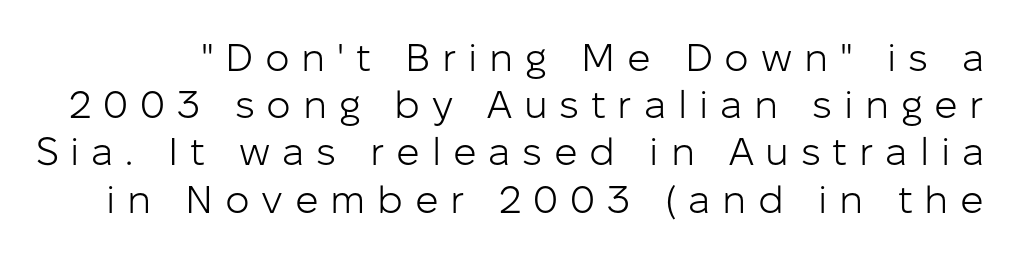
Q: Is the text bold? A: No.
Q: Is the text italic (slanted)? A: No, it is upright.
Q: Is the typeface a serif or a sans-serif typeface? A: Sans-serif.
Q: Is the text underlined? A: No.
Q: Is the spacing between letters normal or unusually wide? A: Unusually wide.
Q: Width (condensed, normal, or wide)? A: Normal.
Q: Stroke contrast? A: Low.
Q: x-height? A: Medium.
Q: Monospaced? A: No.
